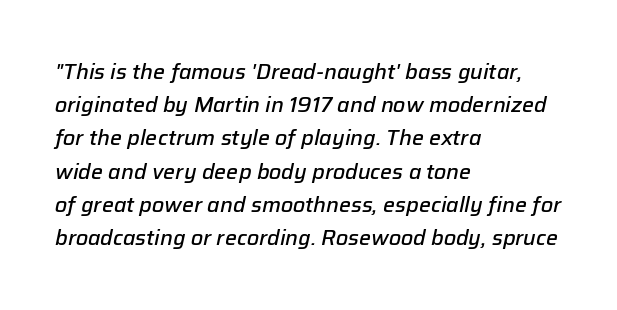
{"italic": "yes", "lean": "right", "slant_degrees": 12, "bold": "semi", "underline": "no", "align": "left", "line_spacing": "normal", "line_spacing_ratio": 1.58, "letter_spacing": "normal", "letter_spacing_em": 0.0, "glyph_px": 21}
